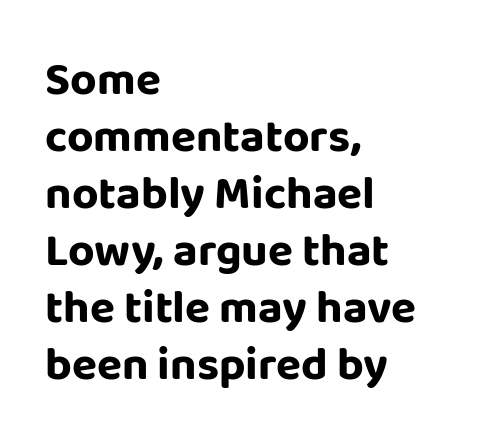
The image shows 46 px bold sans-serif type, upright; set left-aligned, line spacing 1.24x, normal letter spacing, not underlined; low stroke contrast and a large x-height.
